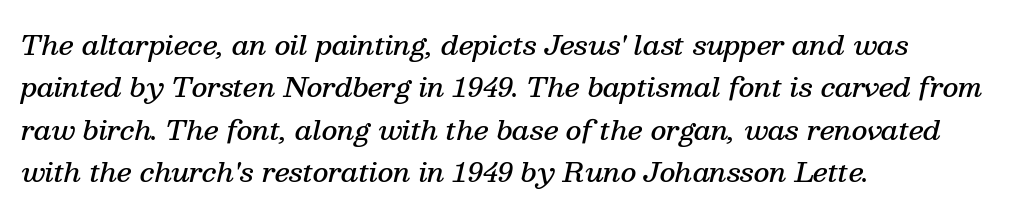
The image shows 27 px text type, italic (leaning right); set left-aligned, normal line spacing (1.57x), normal letter spacing, not underlined.
